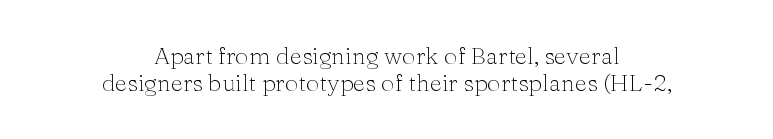
{"italic": "no", "bold": "no", "underline": "no", "align": "center", "line_spacing": "tight", "line_spacing_ratio": 1.13, "letter_spacing": "normal", "letter_spacing_em": 0.0, "glyph_px": 24}
